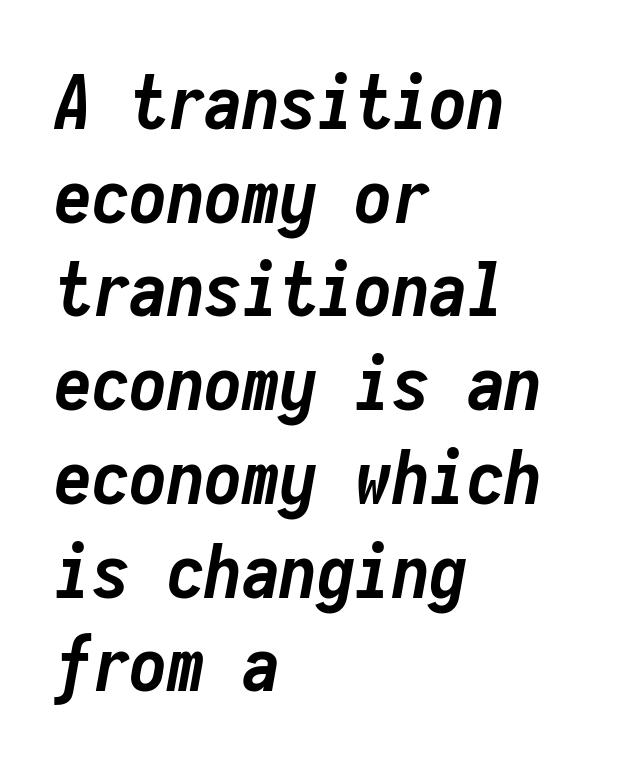
The image shows 75 px semibold, condensed type, italic (leaning right), monospaced; set left-aligned, normal line spacing (1.25x), normal letter spacing, not underlined; low stroke contrast and a medium x-height.
